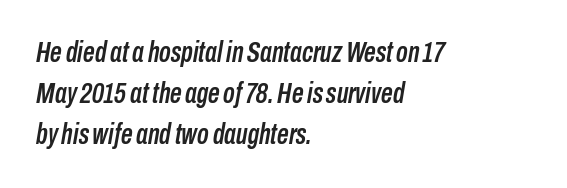
The image shows 29 px condensed type, italic (leaning right); set left-aligned, normal line spacing (1.42x), normal letter spacing, not underlined; low stroke contrast and a medium x-height.
